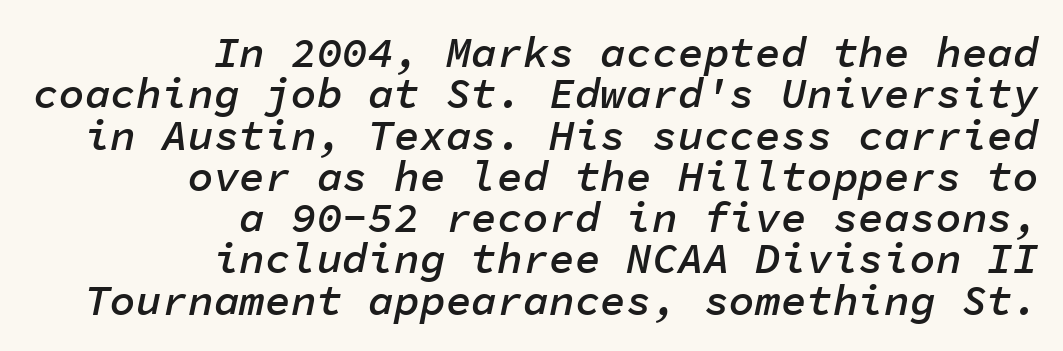
The image shows 43 px semibold type, italic (leaning right), monospaced; set right-aligned, tight line spacing (0.96x), normal letter spacing, not underlined; low stroke contrast and a medium x-height.
